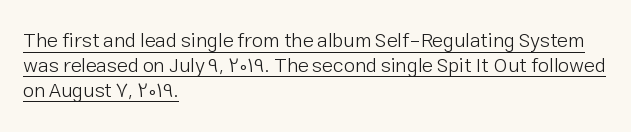
Summary of weight: not heavy and not bold. The specimen reads as upright at a glance. Somebody hit Ctrl+U on this one — the words are underlined. Compared with typical body copy, the letter spacing here is the same. Typeset ragged right — the left edge is the straight one.
